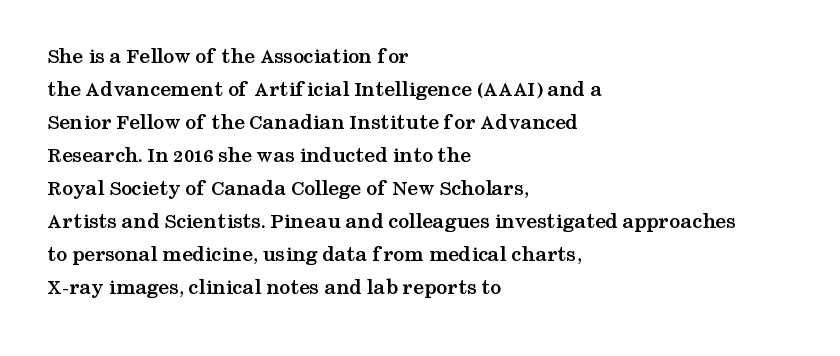
You'd pick this weight for a headline — it's a proper bold. The lettering holds an erect, upright posture throughout. Glance below the letters and you will spot only blank space. Layout note: lines flush left. Characters follow at the spacing the type designer built in. These lines sit exactly where default settings would place them.
